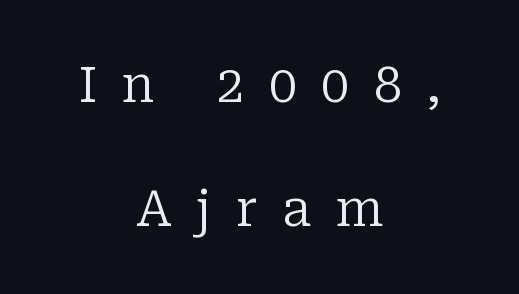
Q: Is the text bold? A: No.
Q: Is the text italic (slanted)? A: No, it is upright.
Q: Is the typeface a serif or a sans-serif typeface? A: Serif.
Q: Is the text underlined? A: No.
Q: How is the paragraph aligned? A: Centered.
Q: Is the spacing between letters normal or unusually wide? A: Unusually wide.
Q: Is the spacing between lines tight, normal or loose? A: Loose.
Q: Width (condensed, normal, or wide)? A: Normal.
Q: Stroke contrast? A: Low.
Q: x-height? A: Medium.
Q: Monospaced? A: No.
